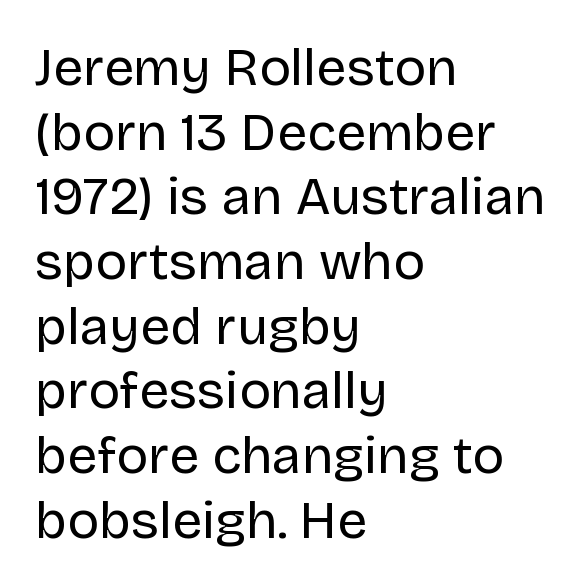
{"serif": "no", "italic": "no", "bold": "no", "weight": "regular", "width": "normal", "stroke_contrast": "low", "x_height": "large", "monospaced": "no", "underline": "no", "align": "left", "line_spacing_ratio": 1.22, "letter_spacing": "normal", "letter_spacing_em": 0.0, "glyph_px": 53}
